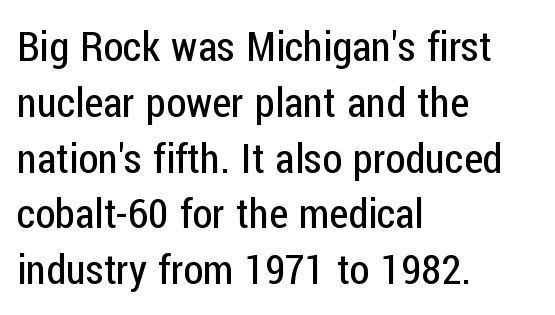
Q: Is the text bold? A: No.
Q: Is the text italic (slanted)? A: No, it is upright.
Q: Is the typeface a serif or a sans-serif typeface? A: Sans-serif.
Q: Is the text underlined? A: No.
Q: How is the paragraph aligned? A: Left-aligned.
Q: Is the spacing between letters normal or unusually wide? A: Normal.
Q: Is the spacing between lines tight, normal or loose? A: Normal.
Q: Width (condensed, normal, or wide)? A: Condensed.
Q: Stroke contrast? A: Low.
Q: x-height? A: Medium.
Q: Monospaced? A: No.
